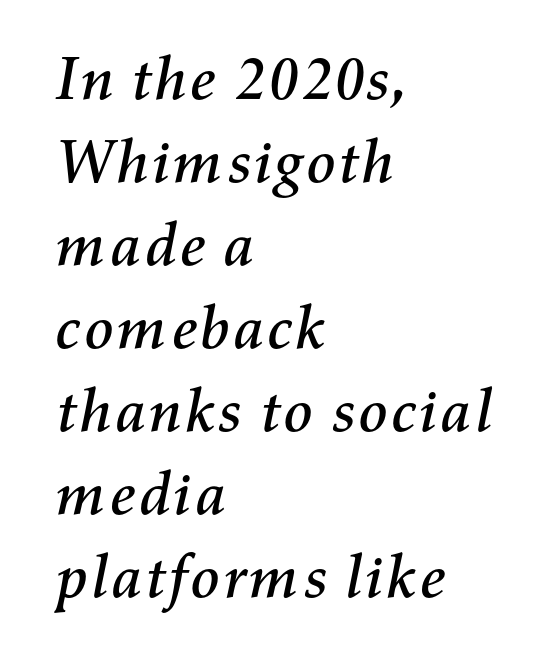
The image shows 61 px text type, italic (leaning right); set left-aligned, normal line spacing (1.36x), normal letter spacing, not underlined; medium stroke contrast and a medium x-height.
